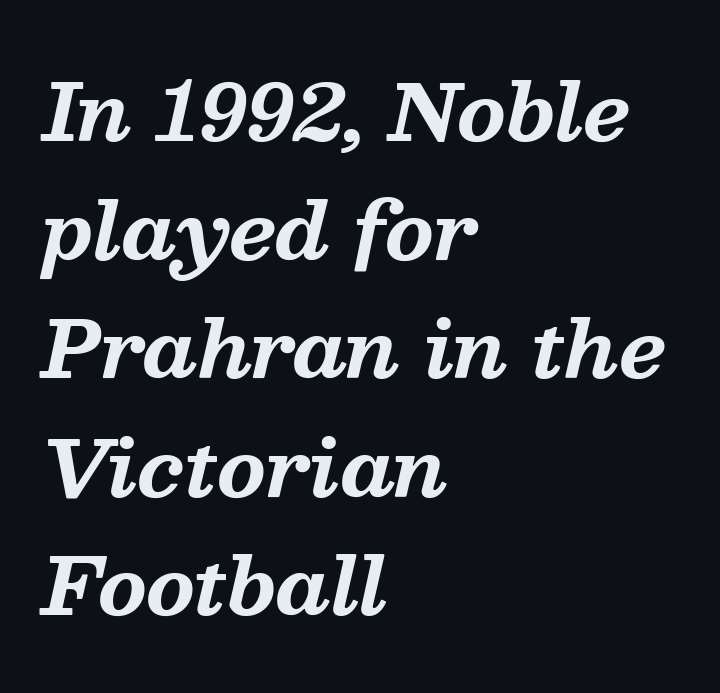
{"serif": "yes", "italic": "yes", "lean": "right", "slant_degrees": 13, "bold": "yes", "weight": "bold", "width": "normal", "stroke_contrast": "medium", "x_height": "medium", "monospaced": "no", "underline": "no", "align": "left", "line_spacing": "normal", "line_spacing_ratio": 1.52, "letter_spacing": "normal", "letter_spacing_em": 0.0, "glyph_px": 78}
